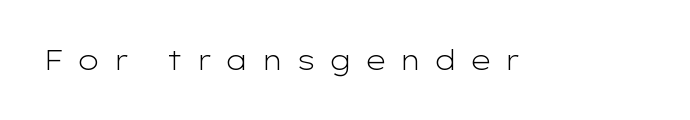
The image shows 27 px text type, upright; set unusually wide letter spacing (+0.47 em), not underlined.
